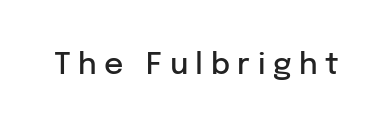
Q: Is the text bold? A: Semi-bold.
Q: Is the text italic (slanted)? A: No, it is upright.
Q: Is the typeface a serif or a sans-serif typeface? A: Sans-serif.
Q: Is the text underlined? A: No.
Q: Is the spacing between letters normal or unusually wide? A: Unusually wide.
Q: Width (condensed, normal, or wide)? A: Normal.
Q: Stroke contrast? A: Low.
Q: x-height? A: Medium.
Q: Monospaced? A: No.
